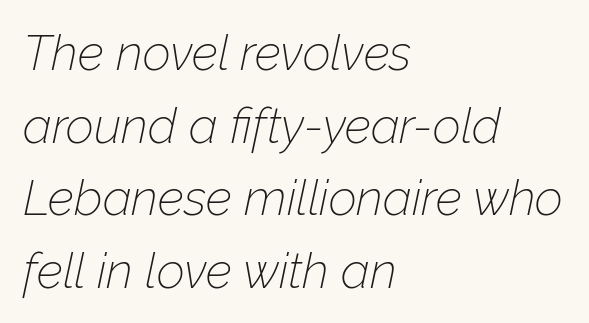
The image shows 49 px thin type, italic (leaning right); set left-aligned, normal line spacing (1.48x), normal letter spacing, not underlined; low stroke contrast and a medium x-height.
